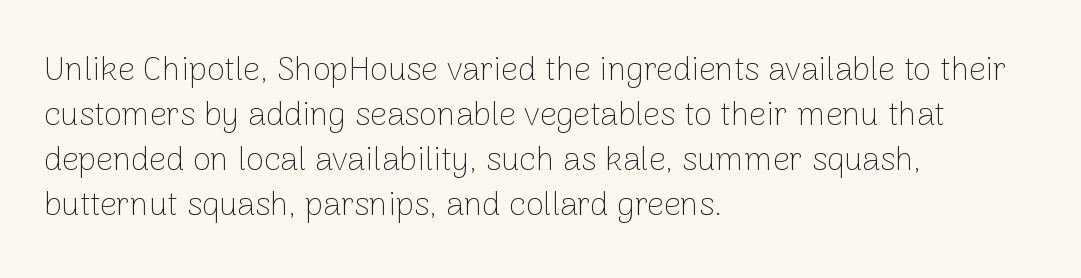
The image shows 33 px thin sans-serif type, upright; set left-aligned, normal line spacing (1.36x), normal letter spacing, not underlined; low stroke contrast and a medium x-height.
